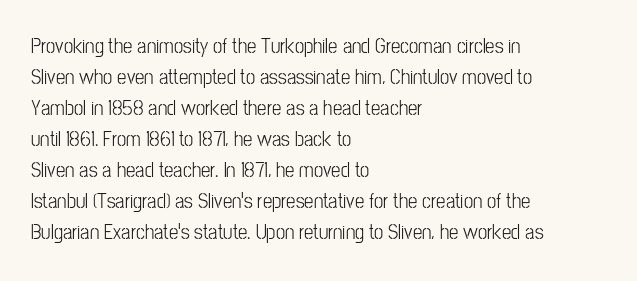
Q: Is the text bold? A: No.
Q: Is the text italic (slanted)? A: No, it is upright.
Q: Is the text underlined? A: No.
Q: How is the paragraph aligned? A: Left-aligned.
Q: Is the spacing between letters normal or unusually wide? A: Normal.
Q: Is the spacing between lines tight, normal or loose? A: Normal.
